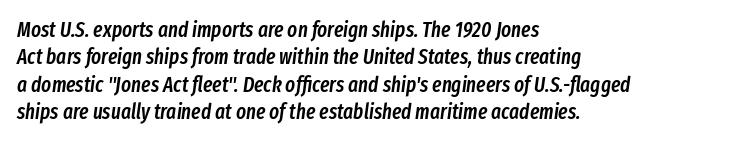
Reading down the column, the eye jumps a familiar distance to each next line. The lines in this sample share a left origin and differ only in where they stop. Spacing between characters is what you'd get straight out of the box. Italic: yes, the glyphs are oblique. A bare baseline throughout the passage.
